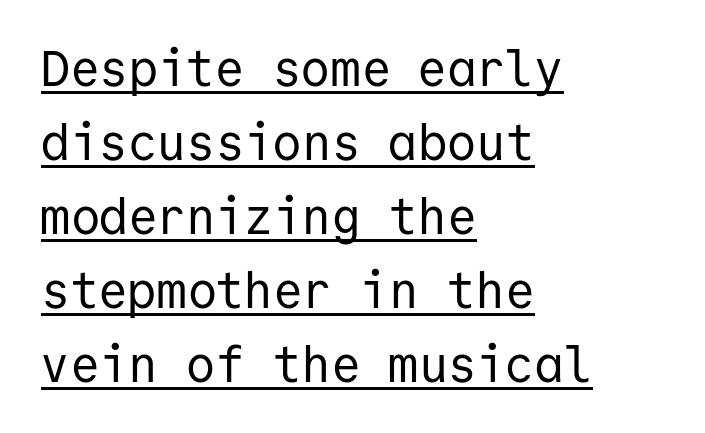
The image shows 50 px regular-weight sans-serif type, upright, monospaced; set left-aligned, normal line spacing (1.48x), normal letter spacing, underlined; low stroke contrast and a medium x-height.
